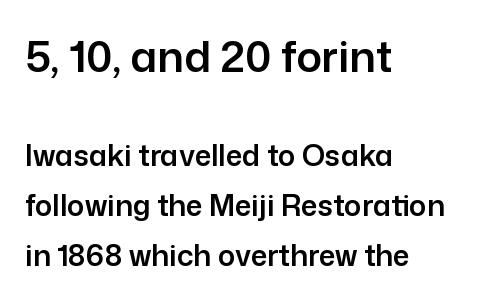
The image shows 43 px sans-serif type, upright; set left-aligned, line spacing 1.73x, normal letter spacing, not underlined; the first (top) block is 1.48x larger; low stroke contrast and a medium x-height.
